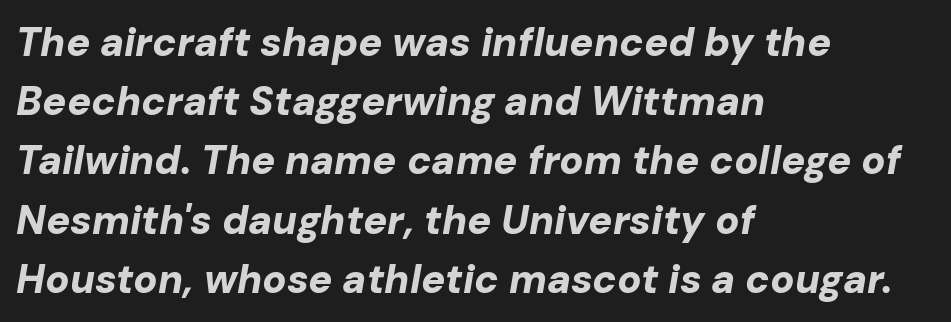
The image shows 40 px bold type, italic (leaning right); set left-aligned, normal line spacing (1.48x), normal letter spacing, not underlined; low stroke contrast and a medium x-height.
